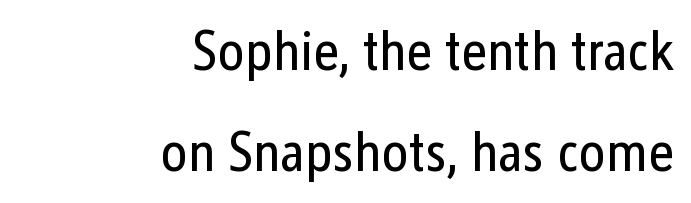
{"serif": "no", "italic": "no", "bold": "no", "weight": "regular", "width": "condensed", "stroke_contrast": "low", "x_height": "medium", "monospaced": "no", "underline": "no", "align": "right", "line_spacing_ratio": 1.78, "letter_spacing": "normal", "letter_spacing_em": 0.0, "glyph_px": 57}
